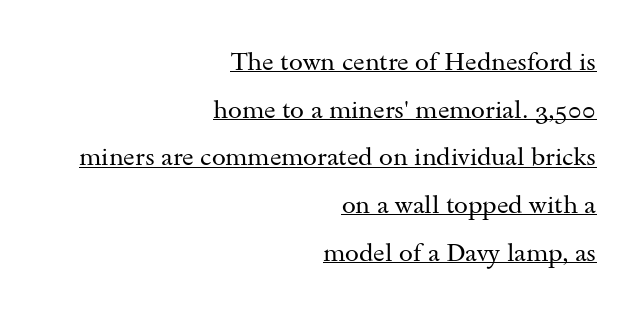
Designer's note — italics off, roman on. Which margin do the lines hug? The right one — the left edge is uneven. Every word sits above its own underline. Nothing unusual about the tracking: characters are spaced as the font intends. Nothing heavy about these letters — not bold at all.
